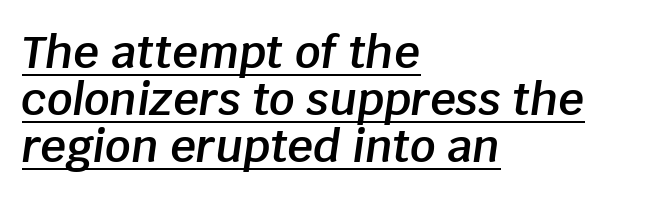
The image shows 45 px semibold type, italic (leaning right); set left-aligned, tight line spacing (1.04x), normal letter spacing, underlined; low stroke contrast and a large x-height.
